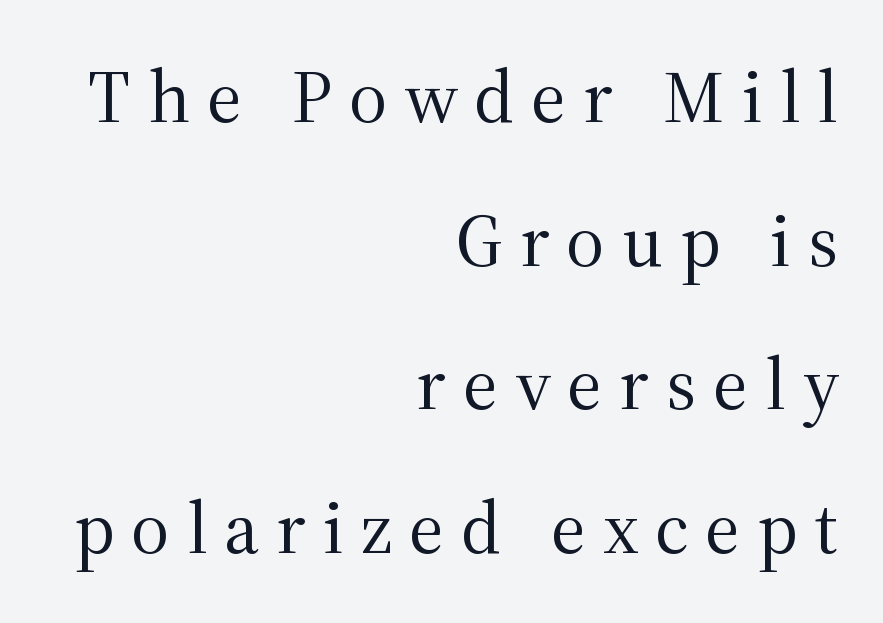
{"serif": "yes", "italic": "no", "bold": "no", "weight": "regular", "width": "normal", "stroke_contrast": "medium", "x_height": "medium", "monospaced": "no", "underline": "no", "align": "right", "line_spacing": "loose", "line_spacing_ratio": 1.94, "letter_spacing": "wide", "letter_spacing_em": 0.23, "glyph_px": 74}
